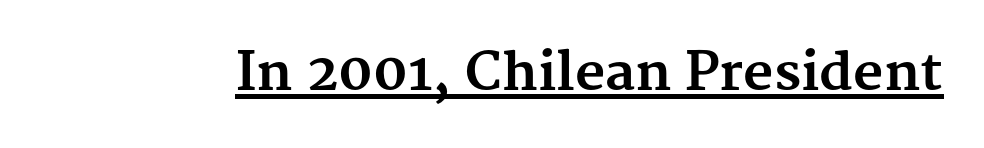
The image shows 52 px bold serif type, upright; set normal letter spacing, underlined; medium stroke contrast and a medium x-height.
